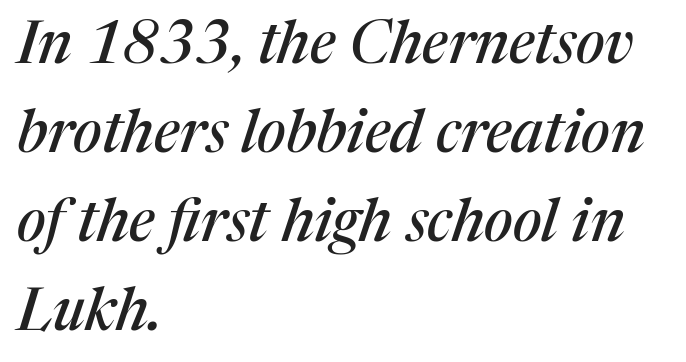
{"serif": "yes", "italic": "yes", "lean": "right", "slant_degrees": 17, "width": "normal", "stroke_contrast": "medium", "x_height": "medium", "monospaced": "no", "underline": "no", "align": "left", "line_spacing": "normal", "line_spacing_ratio": 1.51, "letter_spacing": "normal", "letter_spacing_em": 0.0, "glyph_px": 59}
